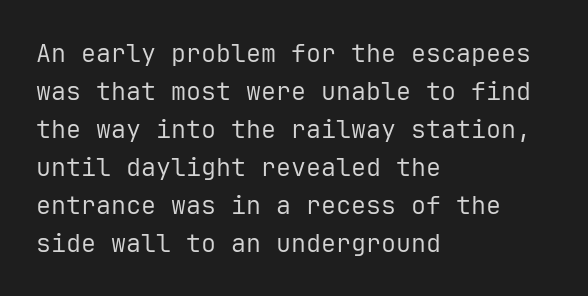
The font's upright variant was chosen for this text. The specimen omits any rule beneath the text block's lines. All the whitespace from short lines collects on the right. Tracking here is standard; glyphs follow each other at the usual distance.
